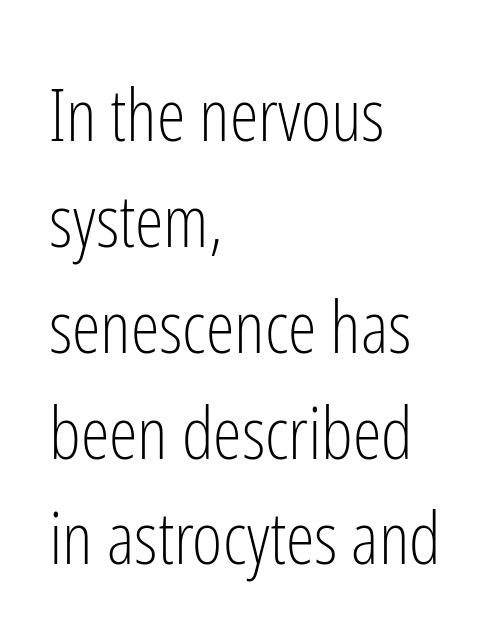
{"serif": "no", "italic": "no", "bold": "no", "weight": "light", "width": "condensed", "stroke_contrast": "low", "x_height": "medium", "monospaced": "no", "underline": "no", "align": "left", "line_spacing": "normal", "line_spacing_ratio": 1.45, "letter_spacing": "normal", "letter_spacing_em": 0.0, "glyph_px": 73}
